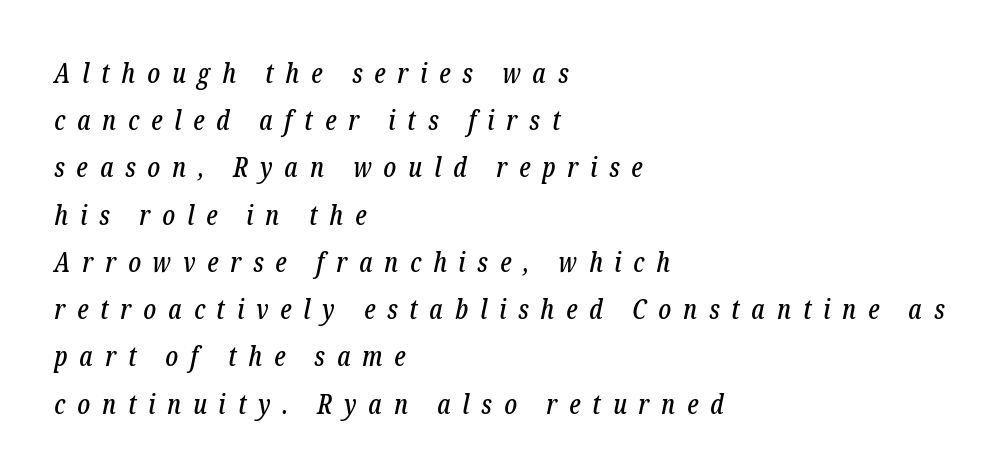
{"italic": "yes", "lean": "right", "slant_degrees": 12, "underline": "no", "align": "left", "line_spacing_ratio": 1.75, "letter_spacing": "wide", "letter_spacing_em": 0.44, "glyph_px": 27}
